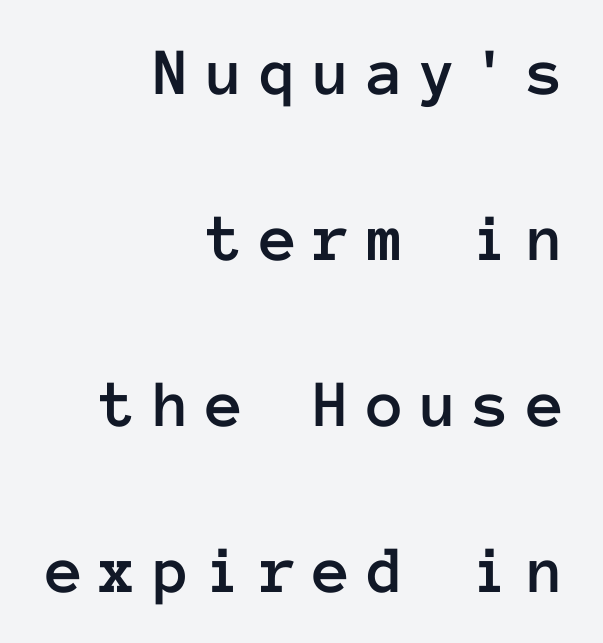
Q: Is the text italic (slanted)? A: No, it is upright.
Q: Is the text underlined? A: No.
Q: How is the paragraph aligned? A: Right-aligned.
Q: Is the spacing between letters normal or unusually wide? A: Unusually wide.
Q: Is the spacing between lines tight, normal or loose? A: Loose.
Q: Width (condensed, normal, or wide)? A: Normal.
Q: Stroke contrast? A: Low.
Q: x-height? A: Medium.
Q: Monospaced? A: Yes.
